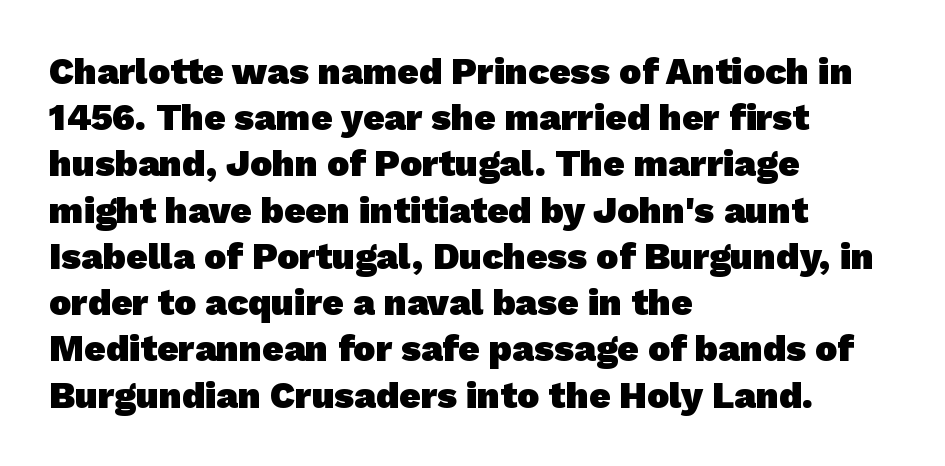
{"serif": "no", "bold": "yes", "weight": "heavy", "width": "normal", "stroke_contrast": "low", "x_height": "medium", "monospaced": "no", "underline": "no", "align": "left", "line_spacing": "normal", "line_spacing_ratio": 1.25, "letter_spacing": "normal", "letter_spacing_em": 0.0, "glyph_px": 37}
